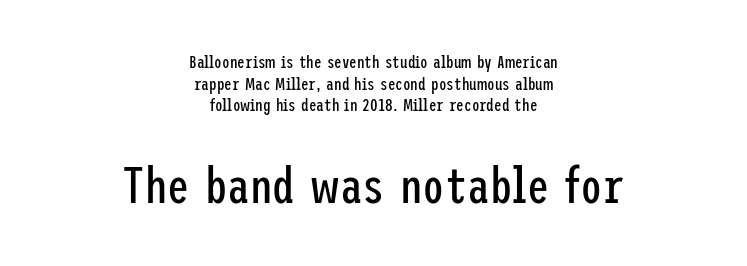
{"serif": "no", "italic": "no", "bold": "no", "weight": "regular", "width": "condensed", "stroke_contrast": "low", "x_height": "medium", "underline": "no", "align": "center", "line_spacing": "normal", "line_spacing_ratio": 1.27, "letter_spacing": "normal", "letter_spacing_em": 0.0, "larger_block": "second", "size_ratio": 2.94, "glyph_px": 50}
